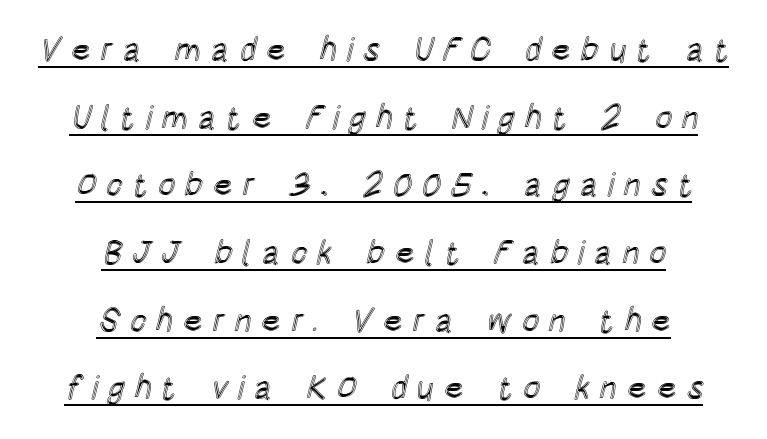
These lines are rendered in a variable-pitch font. Notice the wide empty band between every row — that's loose leading. Spacing between characters has been opened up far beyond the box default. The lines in this sample share a center point and differ in where they start and stop. Looks like someone drew a line under every word here.
